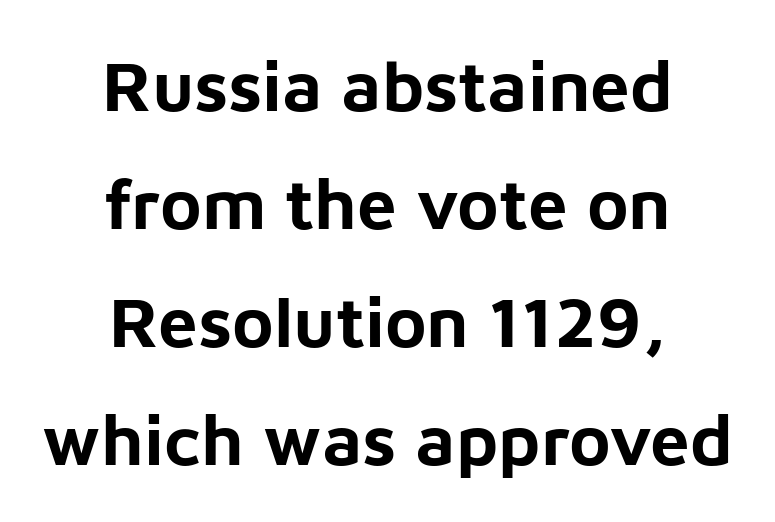
The image shows 71 px bold sans-serif type, upright; set centered, normal line spacing (1.66x), normal letter spacing, not underlined; low stroke contrast and a medium x-height.
